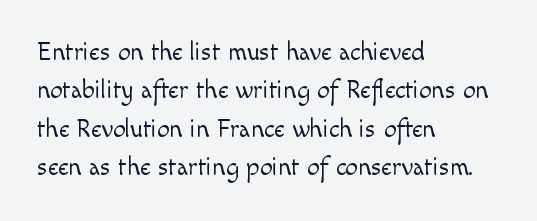
Q: Is the text bold? A: No.
Q: Is the text italic (slanted)? A: No, it is upright.
Q: Is the text underlined? A: No.
Q: How is the paragraph aligned? A: Left-aligned.
Q: Is the spacing between letters normal or unusually wide? A: Normal.
Q: Is the spacing between lines tight, normal or loose? A: Normal.
